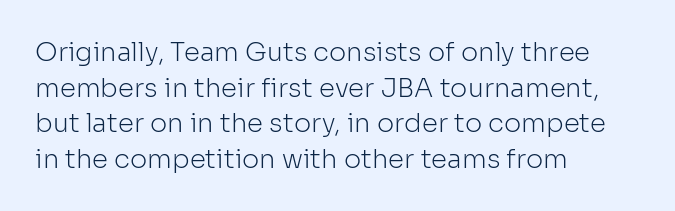
{"italic": "no", "bold": "no", "underline": "no", "align": "left", "line_spacing": "normal", "line_spacing_ratio": 1.37, "letter_spacing": "normal", "letter_spacing_em": 0.0, "glyph_px": 26}
